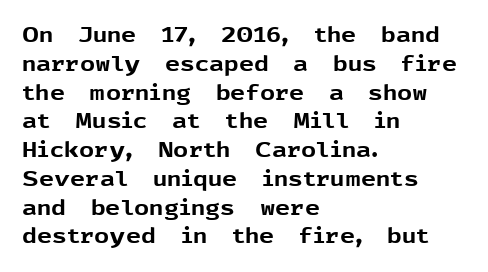
Q: Is the text bold? A: Yes.
Q: Is the text italic (slanted)? A: No, it is upright.
Q: Is the text underlined? A: No.
Q: How is the paragraph aligned? A: Left-aligned.
Q: Is the spacing between letters normal or unusually wide? A: Normal.
Q: Is the spacing between lines tight, normal or loose? A: Normal.
